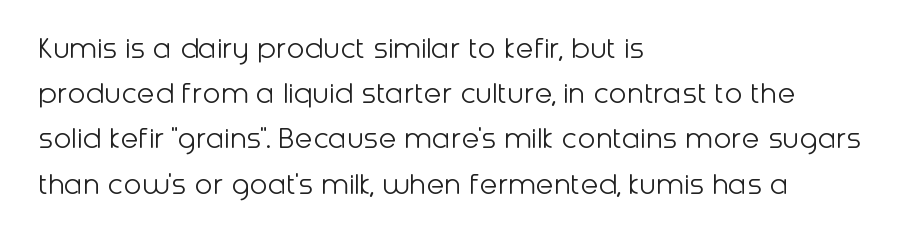
Q: Is the text bold? A: No.
Q: Is the text italic (slanted)? A: No, it is upright.
Q: Is the typeface a serif or a sans-serif typeface? A: Sans-serif.
Q: Is the text underlined? A: No.
Q: How is the paragraph aligned? A: Left-aligned.
Q: Is the spacing between letters normal or unusually wide? A: Normal.
Q: Is the spacing between lines tight, normal or loose? A: Normal.
Q: Width (condensed, normal, or wide)? A: Normal.
Q: Stroke contrast? A: Low.
Q: x-height? A: Medium.
Q: Monospaced? A: No.
